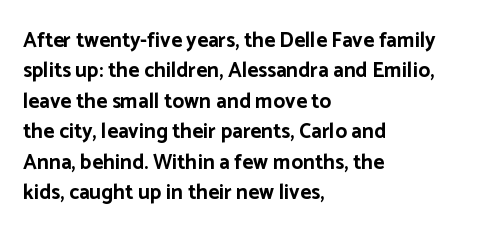
The image shows 21 px bold type, upright; set left-aligned, normal line spacing (1.45x), normal letter spacing, not underlined.
